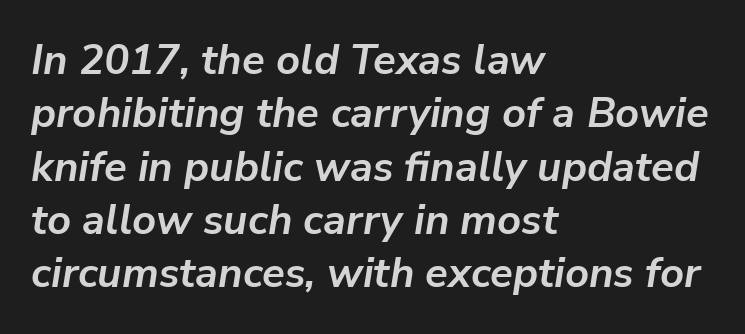
Rows of type keep a routine distance in the vertical direction. The type is set solid horizontally, with unmodified tracking. Letters rest on an invisible, unmarked baseline. The rag falls on the right side of this text block. The face used here is proportionally spaced, like ordinary book or web type. Tall strokes in this sample are angled rather than plumb.
